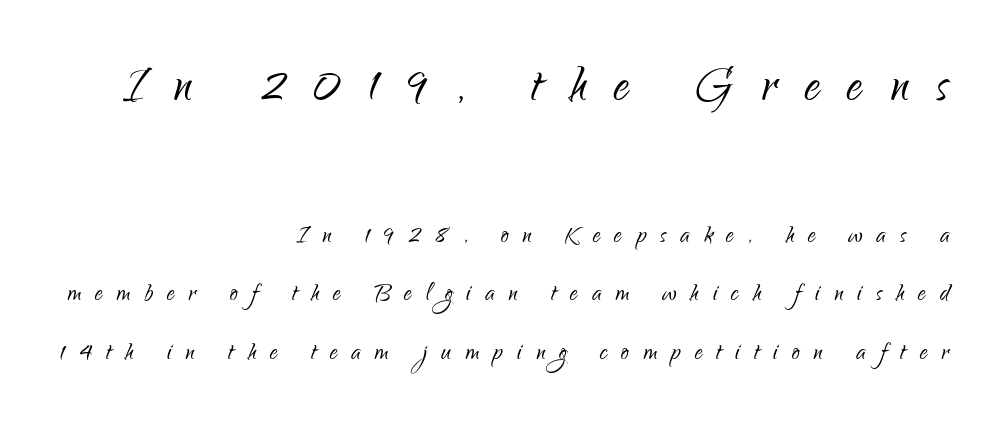
The type family on display is of the sans-serif kind. No word sits above an underline. The gaps between neighbouring characters are conspicuously large. Here the first block reads like a headline and the second like body copy. The weight would be labelled regular, book, light, or lighter still.
